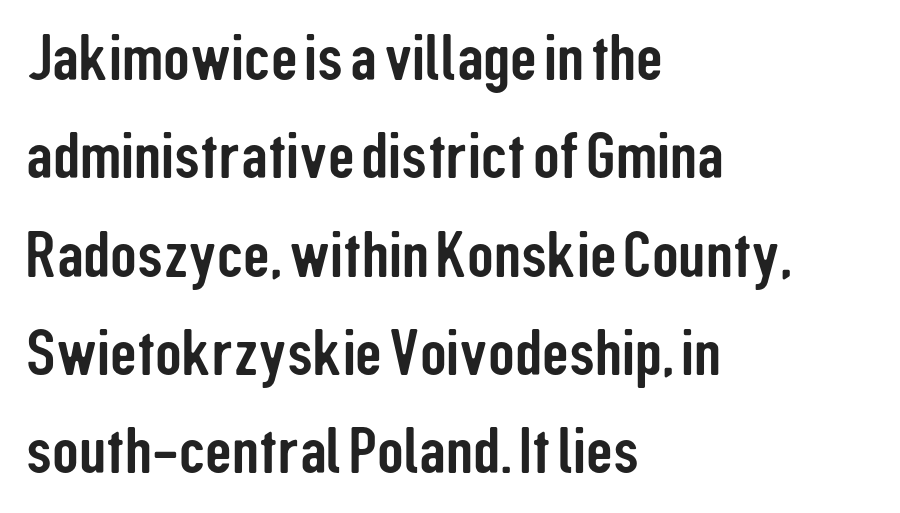
{"serif": "no", "italic": "no", "width": "condensed", "stroke_contrast": "low", "x_height": "medium", "monospaced": "no", "underline": "no", "align": "left", "line_spacing": "normal", "line_spacing_ratio": 1.49, "letter_spacing": "normal", "letter_spacing_em": 0.0, "glyph_px": 66}
